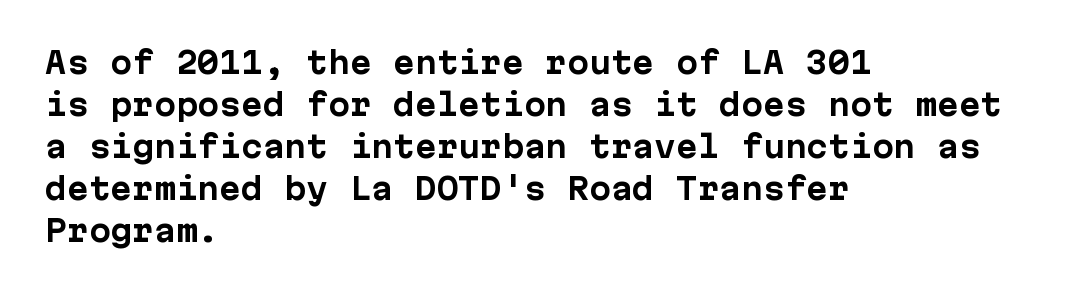
{"serif": "no", "italic": "no", "bold": "yes", "weight": "bold", "width": "normal", "stroke_contrast": "low", "x_height": "medium", "underline": "no", "align": "left", "line_spacing": "normal", "line_spacing_ratio": 1.45, "letter_spacing": "normal", "letter_spacing_em": 0.0, "glyph_px": 29}
